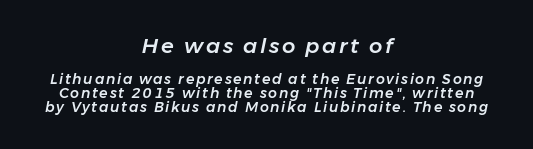
Q: Is the text italic (slanted)? A: Yes, it leans right by about 11 degrees.
Q: Is the text underlined? A: No.
Q: How is the paragraph aligned? A: Centered.
Q: Is the spacing between lines tight, normal or loose? A: Tight.
Q: Which block of text is set in a larger size, the first (top) or the second (bottom)? A: The first (top) one.
